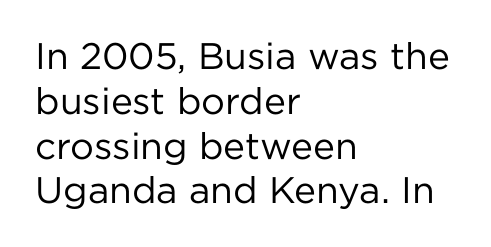
How are the letters spaced? Ordinarily, with no added tracking. A classic flush-left, rag-right setting is used for this passage. A typesetter would label this face a sans. The type sits square on the baseline with zero lean.
